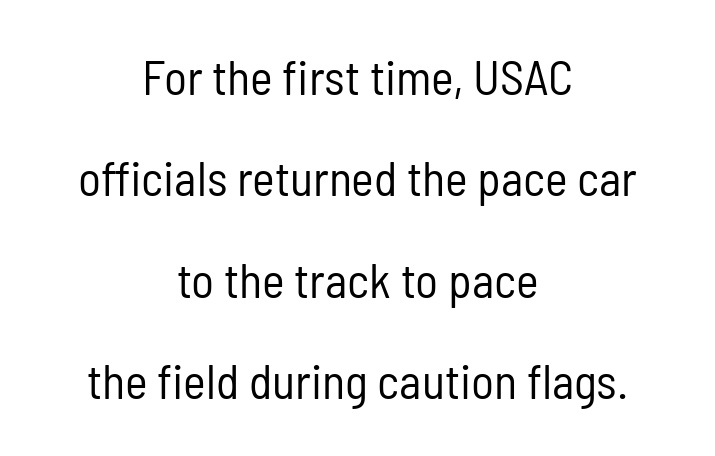
The image shows 48 px regular-weight, condensed sans-serif type, upright; set centered, loose line spacing (2.11x), normal letter spacing, not underlined; low stroke contrast and a medium x-height.
